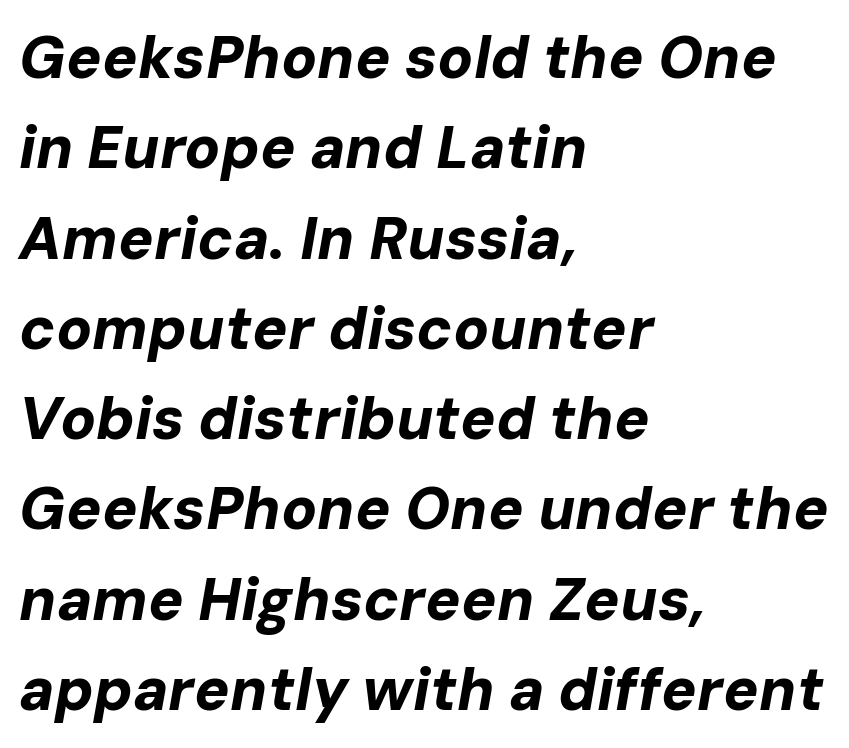
Q: Is the text bold? A: Yes.
Q: Is the text italic (slanted)? A: Yes, it leans right by about 10 degrees.
Q: Is the text underlined? A: No.
Q: How is the paragraph aligned? A: Left-aligned.
Q: Is the spacing between letters normal or unusually wide? A: Normal.
Q: Is the spacing between lines tight, normal or loose? A: Normal.
Q: Width (condensed, normal, or wide)? A: Normal.
Q: Stroke contrast? A: Low.
Q: x-height? A: Medium.
Q: Monospaced? A: No.
